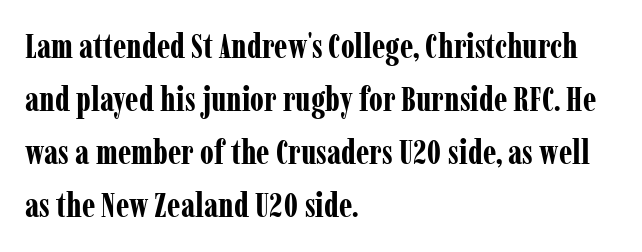
The image shows 34 px bold, condensed serif type, upright; set left-aligned, normal line spacing (1.56x), normal letter spacing, not underlined; low stroke contrast and a medium x-height.
